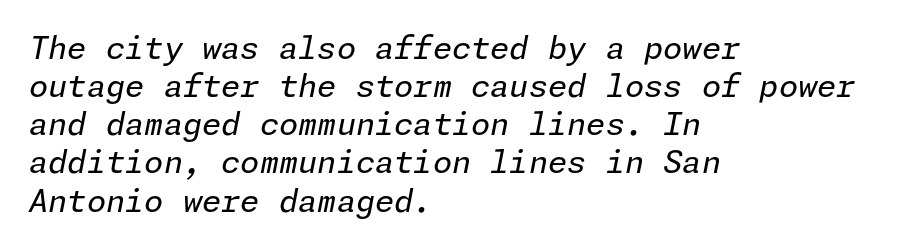
Q: Is the text bold? A: No.
Q: Is the text italic (slanted)? A: Yes, it leans right by about 11 degrees.
Q: Is the text underlined? A: No.
Q: How is the paragraph aligned? A: Left-aligned.
Q: Is the spacing between letters normal or unusually wide? A: Normal.
Q: Width (condensed, normal, or wide)? A: Normal.
Q: Stroke contrast? A: Low.
Q: x-height? A: Medium.
